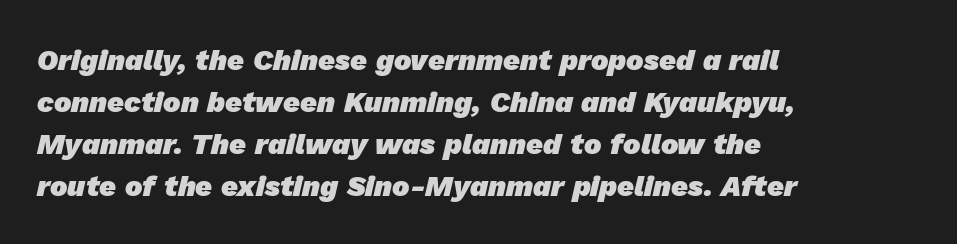
Q: Is the text bold? A: Yes.
Q: Is the typeface a serif or a sans-serif typeface? A: Sans-serif.
Q: Is the text underlined? A: No.
Q: How is the paragraph aligned? A: Left-aligned.
Q: Is the spacing between letters normal or unusually wide? A: Normal.
Q: Is the spacing between lines tight, normal or loose? A: Normal.
Q: Width (condensed, normal, or wide)? A: Normal.
Q: Stroke contrast? A: Low.
Q: x-height? A: Medium.
Q: Monospaced? A: No.
